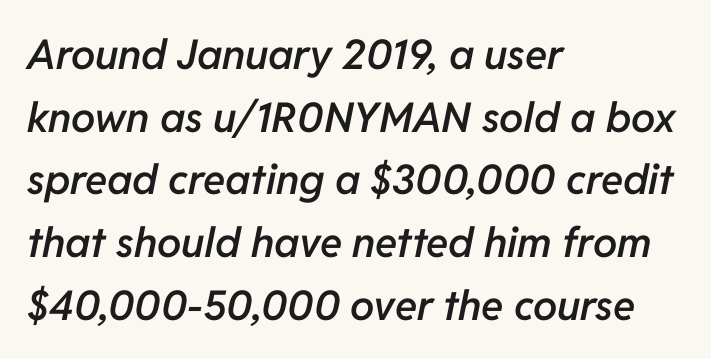
{"italic": "yes", "lean": "right", "slant_degrees": 11, "bold": "semi", "weight": "semibold", "width": "normal", "stroke_contrast": "low", "x_height": "medium", "monospaced": "no", "underline": "no", "align": "left", "line_spacing": "normal", "line_spacing_ratio": 1.53, "letter_spacing": "normal", "letter_spacing_em": 0.0, "glyph_px": 41}
